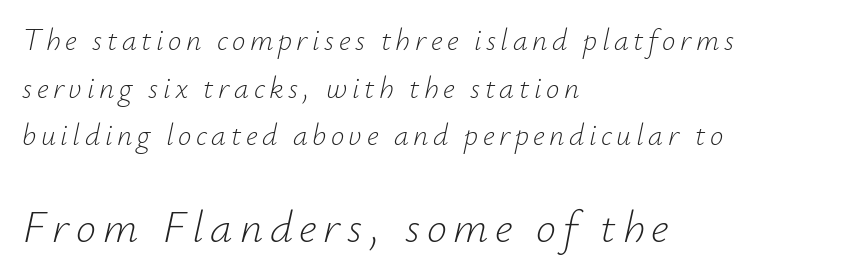
{"italic": "yes", "lean": "right", "slant_degrees": 12, "bold": "no", "weight": "light", "width": "normal", "stroke_contrast": "low", "x_height": "small", "monospaced": "no", "underline": "no", "align": "left", "line_spacing": "normal", "line_spacing_ratio": 1.59, "larger_block": "second", "size_ratio": 1.5, "glyph_px": 45}
